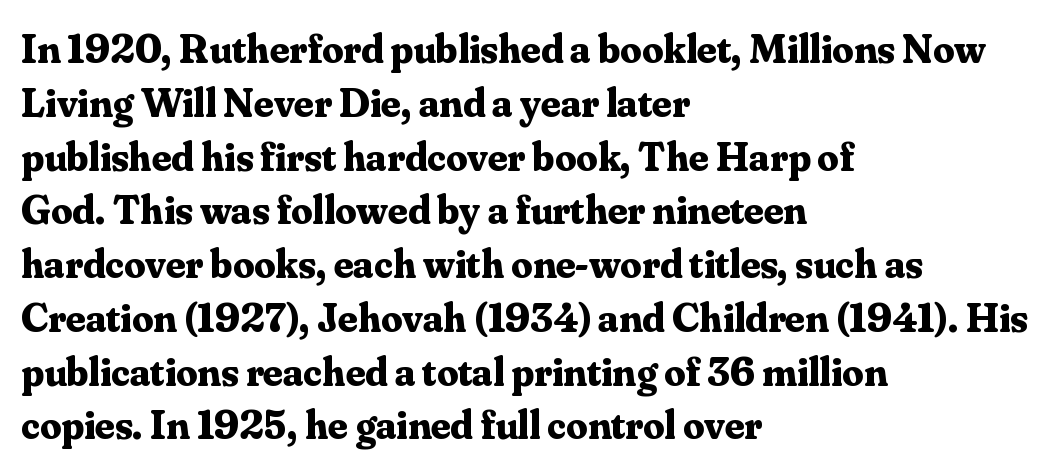
Q: Is the text bold? A: Yes.
Q: Is the text italic (slanted)? A: No, it is upright.
Q: Is the typeface a serif or a sans-serif typeface? A: Serif.
Q: Is the text underlined? A: No.
Q: How is the paragraph aligned? A: Left-aligned.
Q: Is the spacing between letters normal or unusually wide? A: Normal.
Q: Is the spacing between lines tight, normal or loose? A: Normal.
Q: Width (condensed, normal, or wide)? A: Normal.
Q: Stroke contrast? A: Medium.
Q: x-height? A: Small.
Q: Monospaced? A: No.
